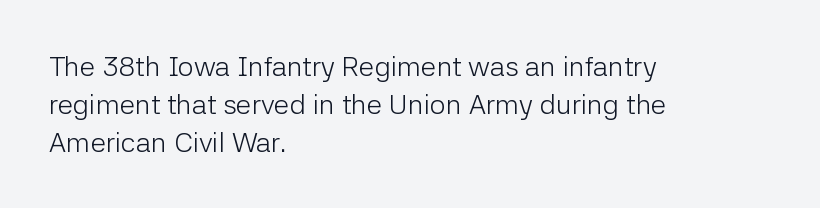
The image shows 28 px light sans-serif type, upright; set left-aligned, normal line spacing (1.35x), normal letter spacing, not underlined; low stroke contrast and a medium x-height.
